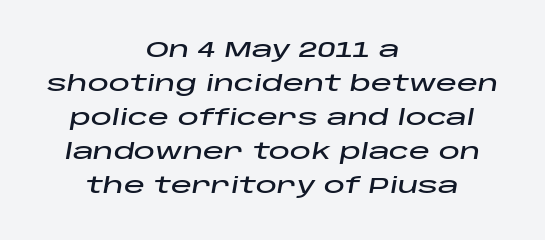
The image shows 21 px text type, italic (leaning right); set centered, normal line spacing (1.62x), normal letter spacing, not underlined.
